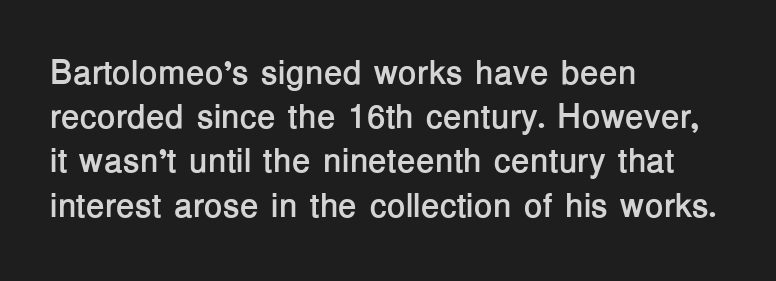
{"serif": "no", "italic": "no", "bold": "yes", "weight": "semibold", "width": "normal", "stroke_contrast": "low", "x_height": "medium", "monospaced": "no", "underline": "no", "align": "left", "line_spacing": "normal", "line_spacing_ratio": 1.3, "letter_spacing": "normal", "letter_spacing_em": 0.0, "glyph_px": 34}
